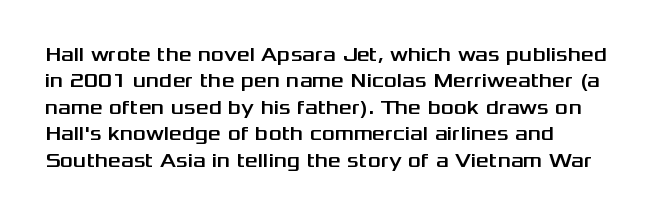
Default kerning and tracking; the words read as compact shapes. Evenly set lines give the paragraph a standard silhouette. In CSS terms this would be text-align: left. A bare baseline throughout the passage. Every character sits straight up, as roman type does.
